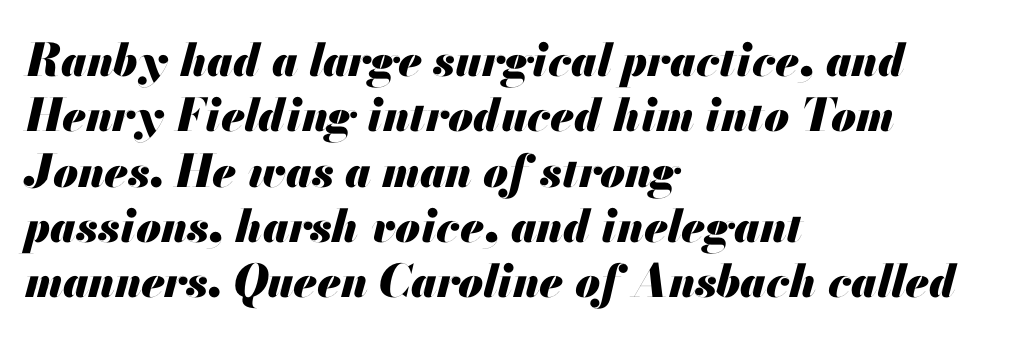
{"italic": "yes", "lean": "right", "slant_degrees": 13, "bold": "yes", "weight": "heavy", "width": "normal", "stroke_contrast": "medium", "x_height": "small", "monospaced": "no", "underline": "no", "align": "left", "line_spacing_ratio": 1.23, "letter_spacing": "normal", "letter_spacing_em": 0.0, "glyph_px": 45}
